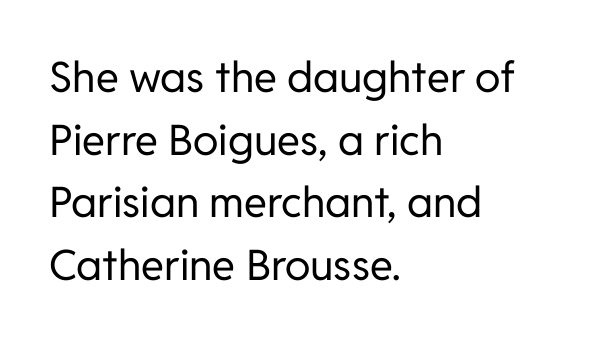
{"serif": "no", "italic": "no", "bold": "no", "weight": "regular", "width": "normal", "stroke_contrast": "low", "x_height": "medium", "monospaced": "no", "underline": "no", "align": "left", "line_spacing": "normal", "line_spacing_ratio": 1.49, "letter_spacing": "normal", "letter_spacing_em": 0.0, "glyph_px": 42}
